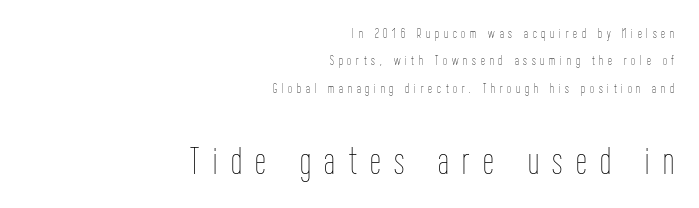
{"italic": "no", "bold": "no", "weight": "thin", "width": "condensed", "stroke_contrast": "low", "x_height": "medium", "monospaced": "no", "underline": "no", "align": "right", "line_spacing": "loose", "line_spacing_ratio": 1.96, "letter_spacing": "wide", "letter_spacing_em": 0.35, "larger_block": "second", "size_ratio": 2.79, "glyph_px": 39}
